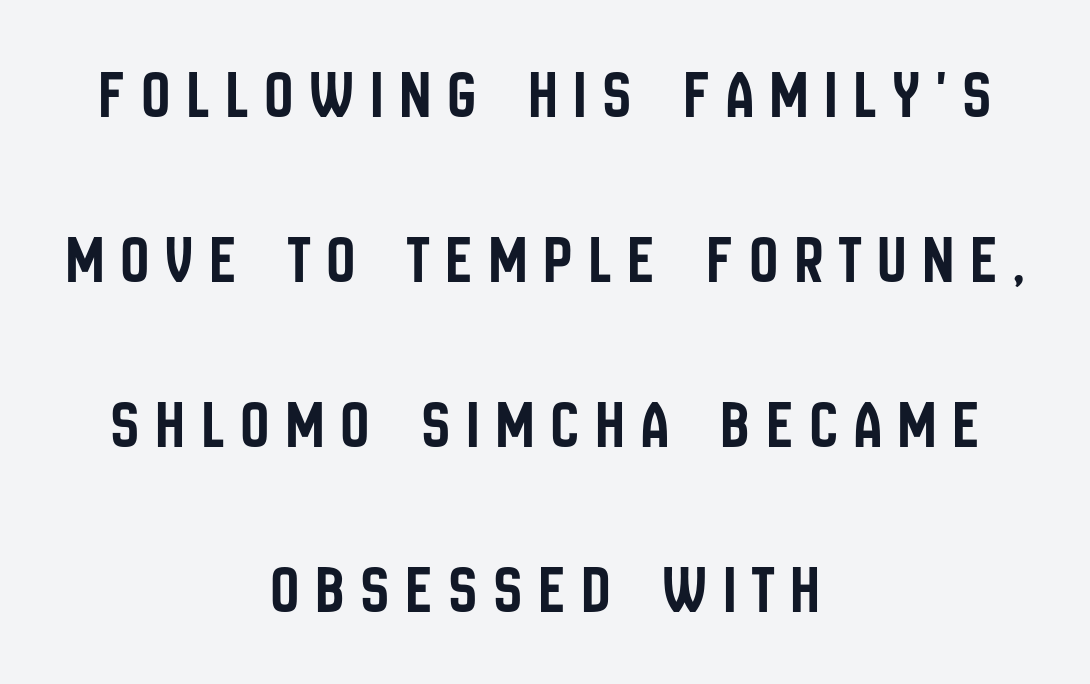
{"serif": "no", "italic": "no", "width": "condensed", "stroke_contrast": "low", "x_height": "large", "monospaced": "no", "underline": "no", "align": "center", "line_spacing": "loose", "line_spacing_ratio": 2.39, "letter_spacing": "wide", "letter_spacing_em": 0.25, "glyph_px": 69}
